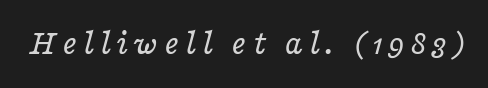
Q: Is the text bold? A: No.
Q: Is the text italic (slanted)? A: Yes, it leans right by about 16 degrees.
Q: Is the typeface a serif or a sans-serif typeface? A: Serif.
Q: Is the text underlined? A: No.
Q: Width (condensed, normal, or wide)? A: Wide.
Q: Stroke contrast? A: Low.
Q: x-height? A: Medium.
Q: Monospaced? A: No.
